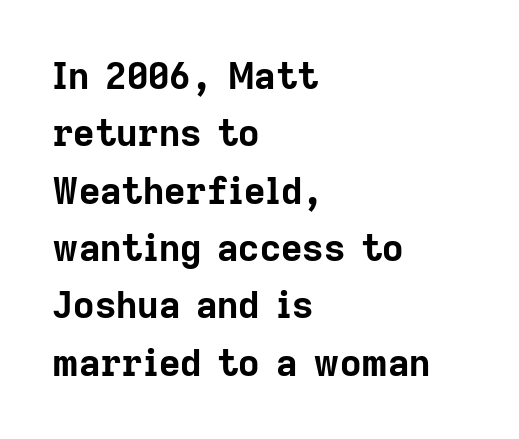
Clear beneath every line of the passage. Proportional: the letters do not fall into vertical columns. How are the letters spaced? Ordinarily, with no added tracking. Does the copy run flush right? No — it runs flush left.
